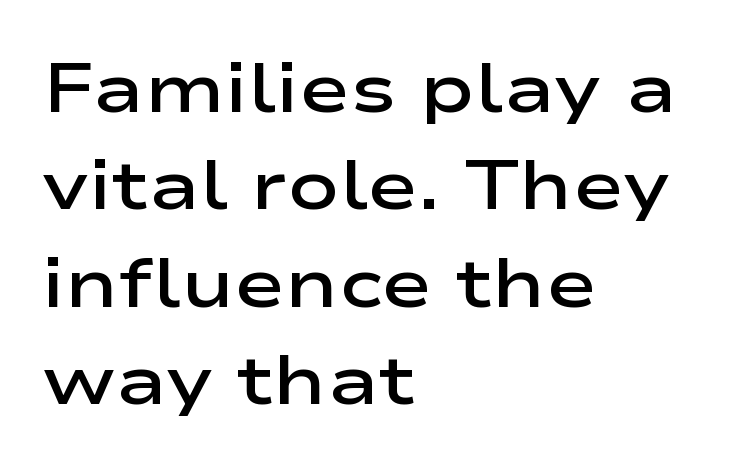
The image shows 69 px semibold, wide sans-serif type, upright; set left-aligned, normal line spacing (1.41x), normal letter spacing, not underlined; low stroke contrast and a medium x-height.
